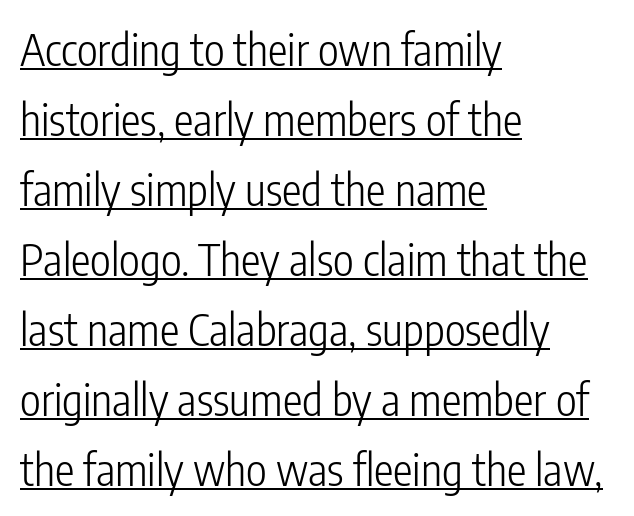
Typeset ragged right — the left edge is the straight one. Is this a fixed-width face? No — the glyphs have proportional, varying widths. Decoration check: the copy is underlined. Quick note: interline space is typical. The rendering keeps characters at their native spacing. The face looks like a standard text weight, possibly lighter.
